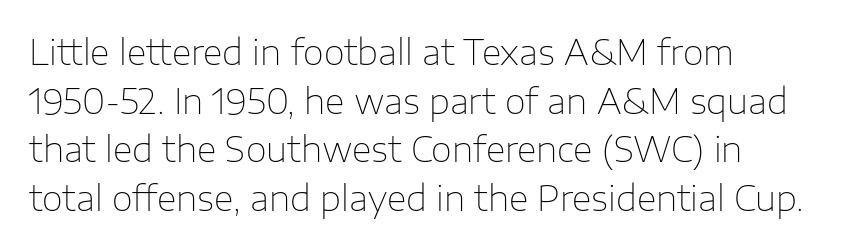
{"serif": "no", "italic": "no", "bold": "no", "weight": "thin", "width": "normal", "stroke_contrast": "low", "x_height": "medium", "monospaced": "no", "underline": "no", "align": "left", "line_spacing": "normal", "line_spacing_ratio": 1.43, "letter_spacing": "normal", "letter_spacing_em": 0.0, "glyph_px": 34}
